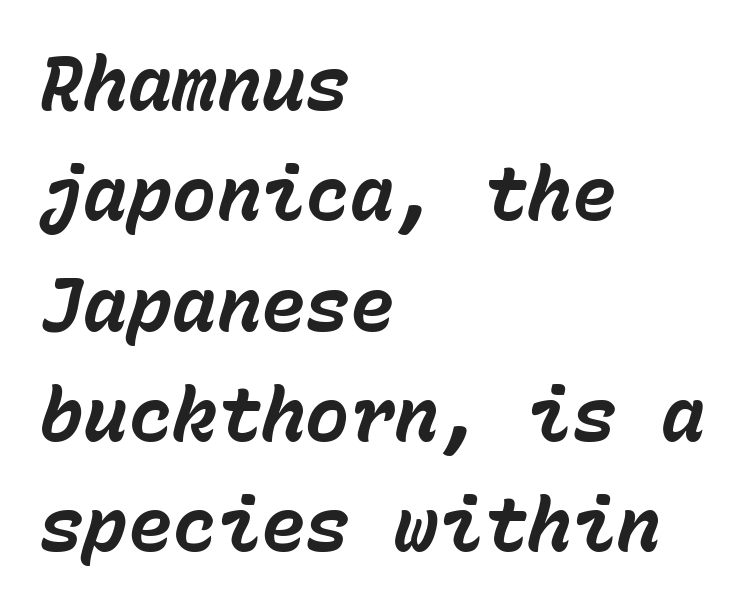
The space between consecutive lines is moderate. The font is running at its bold setting. The type is set solid horizontally, with unmodified tracking. Italic? Definitely — the glyphs are oblique.
